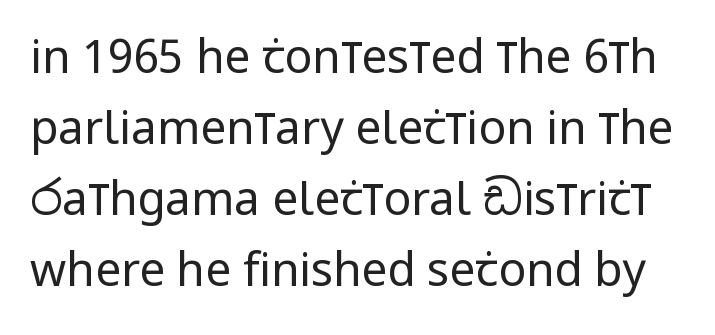
{"serif": "no", "italic": "no", "bold": "no", "weight": "regular", "width": "condensed", "stroke_contrast": "low", "x_height": "large", "monospaced": "no", "underline": "no", "line_spacing": "normal", "line_spacing_ratio": 1.54, "letter_spacing": "normal", "letter_spacing_em": 0.0, "glyph_px": 46}
